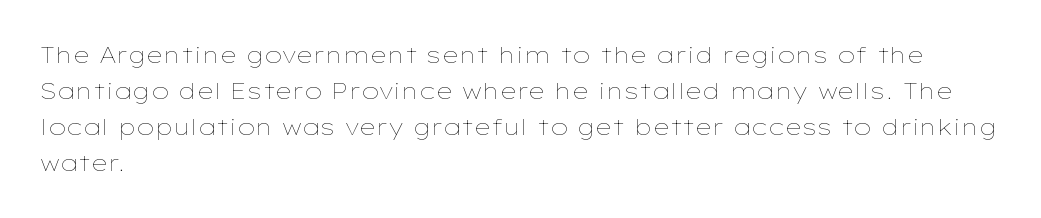
The image shows 23 px text type, upright; set left-aligned, normal line spacing (1.57x), normal letter spacing, not underlined.
